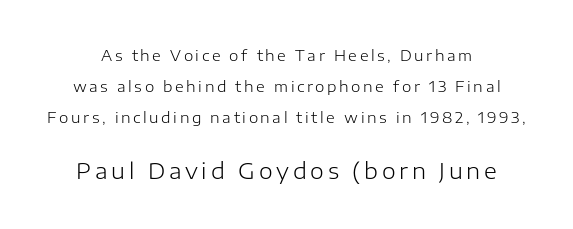
These lines were composed using upright roman letters. What's the leading like? Stretched, with rows far apart. A quiet, ordinary-to-light weight characterises the typeface. The string is rendered with underlining switched off.
